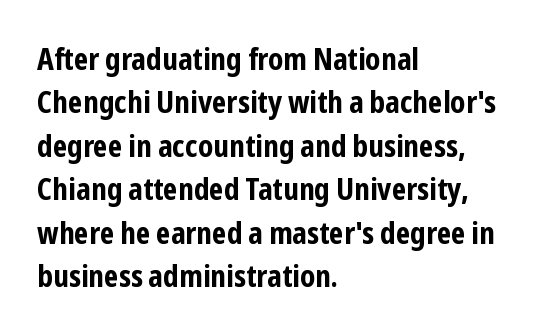
The image shows 30 px bold, condensed sans-serif type, upright; set left-aligned, normal line spacing (1.45x), normal letter spacing, not underlined; low stroke contrast and a medium x-height.
